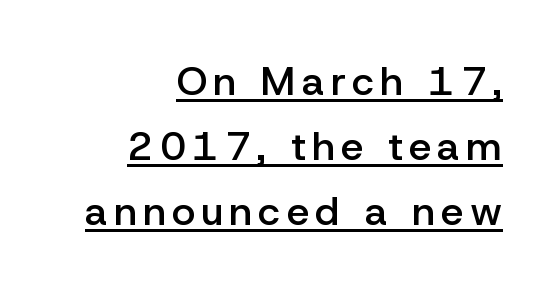
The image shows 40 px semibold sans-serif type, upright; set right-aligned, normal line spacing (1.63x), underlined; low stroke contrast and a medium x-height.
